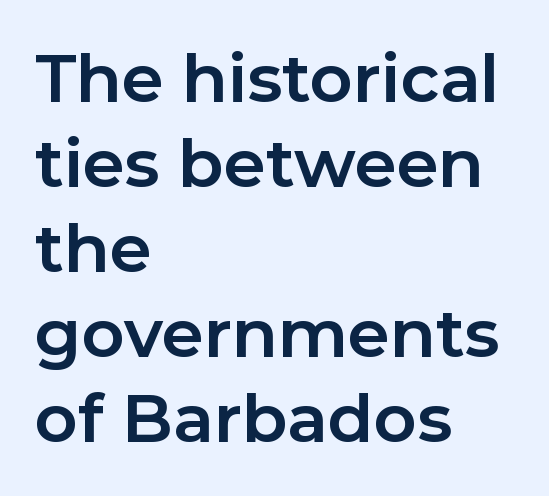
Q: Is the text bold? A: Yes.
Q: Is the text italic (slanted)? A: No, it is upright.
Q: Is the typeface a serif or a sans-serif typeface? A: Sans-serif.
Q: Is the text underlined? A: No.
Q: How is the paragraph aligned? A: Left-aligned.
Q: Is the spacing between letters normal or unusually wide? A: Normal.
Q: Is the spacing between lines tight, normal or loose? A: Normal.
Q: Width (condensed, normal, or wide)? A: Normal.
Q: Stroke contrast? A: Low.
Q: x-height? A: Medium.
Q: Monospaced? A: No.
